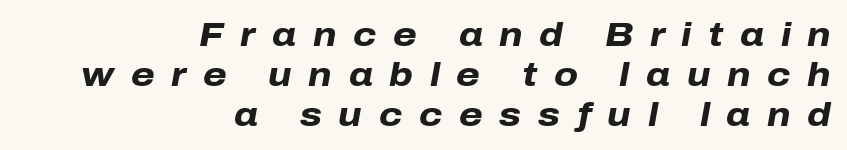
The image shows 34 px heavy type, italic (leaning right); set right-aligned, line spacing 1.17x, unusually wide letter spacing (+0.49 em), not underlined; low stroke contrast and a medium x-height.
